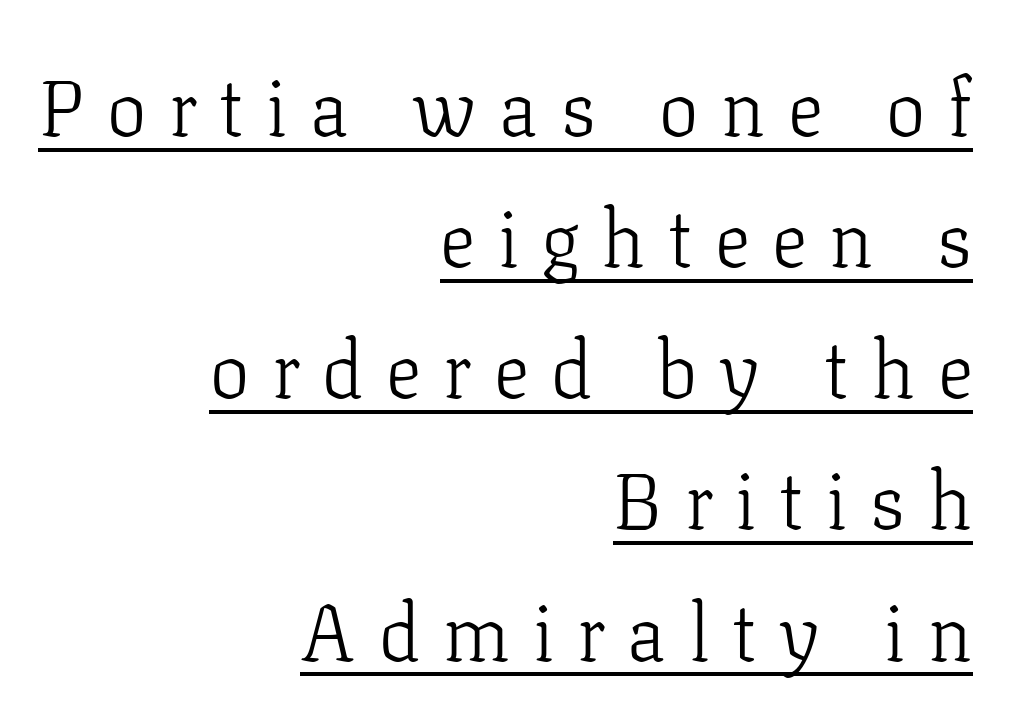
{"serif": "yes", "italic": "no", "bold": "no", "weight": "light", "width": "normal", "stroke_contrast": "low", "x_height": "medium", "monospaced": "no", "underline": "yes", "align": "right", "line_spacing": "normal", "line_spacing_ratio": 1.66, "letter_spacing": "wide", "letter_spacing_em": 0.29, "glyph_px": 79}
